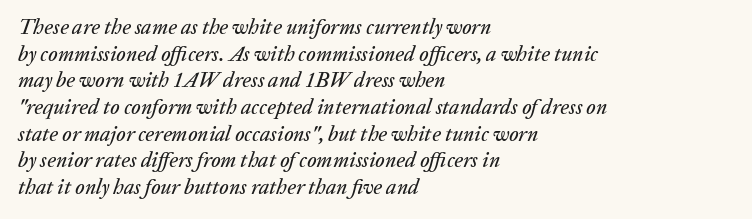
The words here are not underlined. Where is the straight margin? On the left. The glyphs look as if they've been sheared to an angle. Rows of type keep a routine distance in the vertical direction. Each word holds together tightly as a unit, with standard inter-letter gaps.
